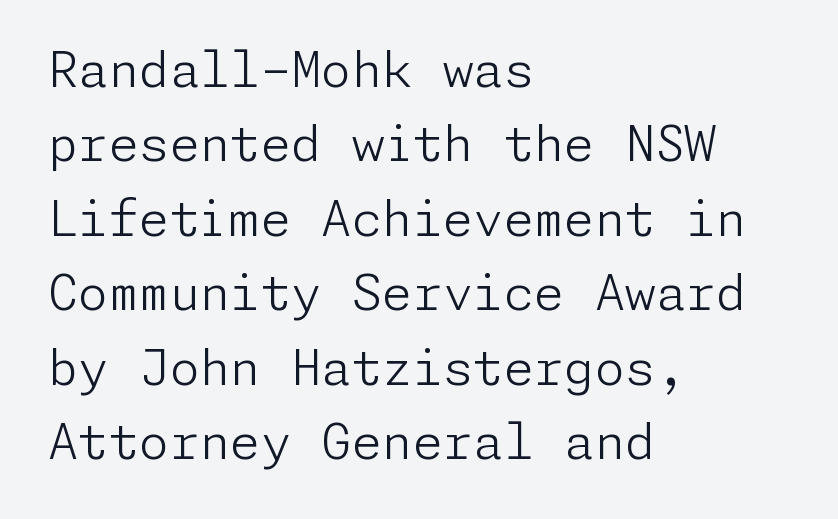
Q: Is the text bold? A: No.
Q: Is the text italic (slanted)? A: No, it is upright.
Q: Is the typeface a serif or a sans-serif typeface? A: Sans-serif.
Q: Is the text underlined? A: No.
Q: How is the paragraph aligned? A: Left-aligned.
Q: Is the spacing between letters normal or unusually wide? A: Normal.
Q: Is the spacing between lines tight, normal or loose? A: Normal.
Q: Width (condensed, normal, or wide)? A: Normal.
Q: Stroke contrast? A: Low.
Q: x-height? A: Medium.
